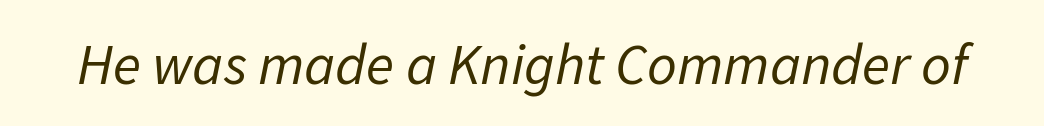
{"italic": "yes", "lean": "right", "slant_degrees": 11, "bold": "no", "weight": "regular", "width": "normal", "stroke_contrast": "low", "x_height": "medium", "monospaced": "no", "underline": "no", "letter_spacing": "normal", "letter_spacing_em": 0.0, "glyph_px": 58}
